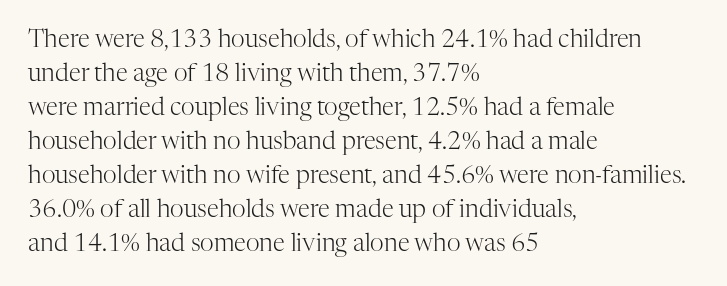
{"italic": "no", "bold": "no", "underline": "no", "align": "left", "line_spacing": "normal", "line_spacing_ratio": 1.42, "letter_spacing": "normal", "letter_spacing_em": 0.0, "glyph_px": 24}
